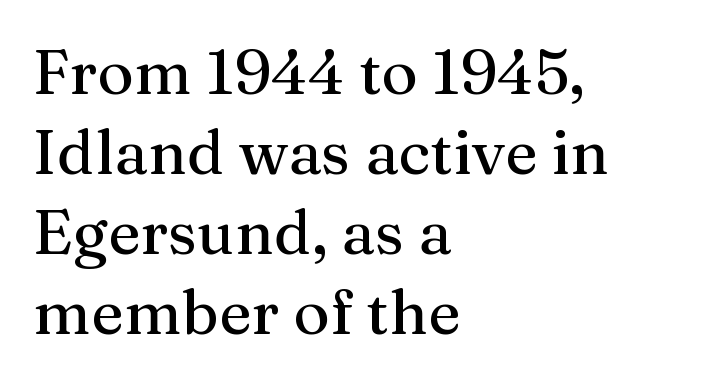
Regular leading. If you drew a ruler down the left edge, every line would touch it. Examine the stroke ends and you'll spot serifs. This sample has the flowing, uneven cadence of proportional lettering. Check under the words: just untouched page. Unlike italic type, these characters show no tilt at all.
